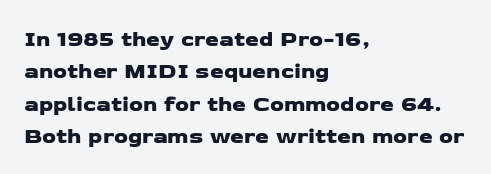
{"underline": "no", "align": "left", "line_spacing": "normal", "line_spacing_ratio": 1.47, "letter_spacing": "normal", "letter_spacing_em": 0.0, "glyph_px": 22}
